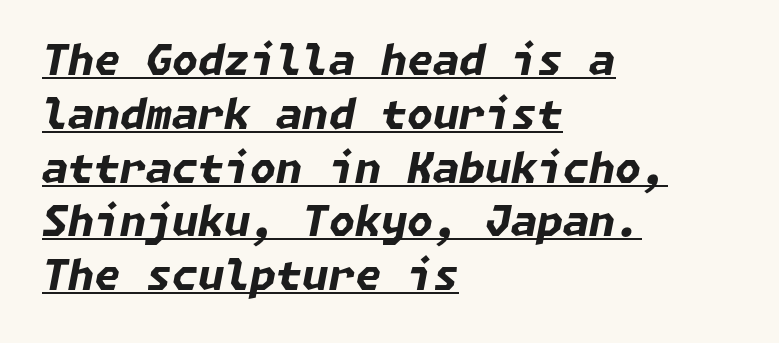
The image shows 42 px bold type, italic (leaning right); set left-aligned, normal line spacing (1.28x), normal letter spacing, underlined; low stroke contrast and a medium x-height.
